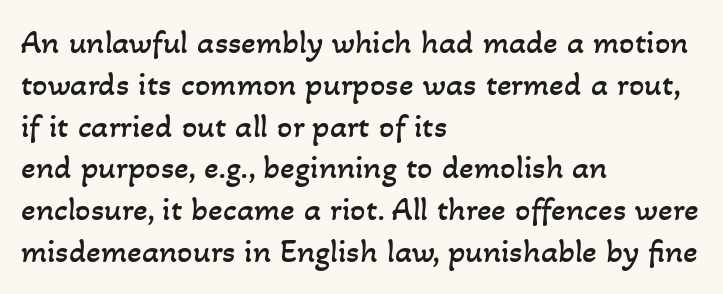
The image shows 34 px regular-weight type; set left-aligned, line spacing 1.23x, normal letter spacing, not underlined; low stroke contrast and a small x-height.
